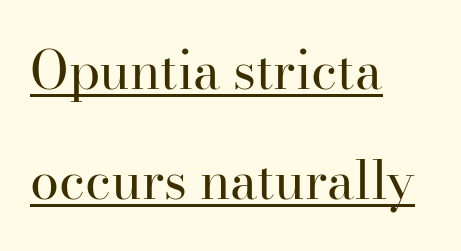
{"serif": "yes", "italic": "no", "bold": "no", "weight": "regular", "width": "normal", "stroke_contrast": "high", "x_height": "small", "monospaced": "no", "underline": "yes", "align": "left", "line_spacing": "loose", "line_spacing_ratio": 2.12, "letter_spacing": "normal", "letter_spacing_em": 0.0, "glyph_px": 52}
